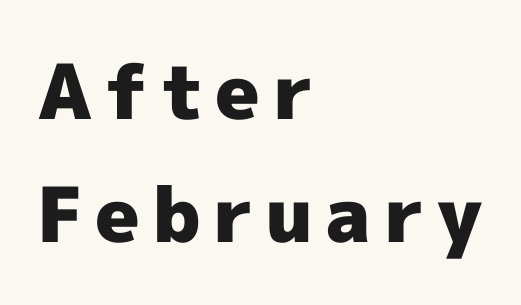
Q: Is the text bold? A: Yes.
Q: Is the text italic (slanted)? A: No, it is upright.
Q: Is the typeface a serif or a sans-serif typeface? A: Sans-serif.
Q: Is the text underlined? A: No.
Q: How is the paragraph aligned? A: Left-aligned.
Q: Is the spacing between lines tight, normal or loose? A: Normal.
Q: Width (condensed, normal, or wide)? A: Normal.
Q: x-height? A: Medium.
Q: Monospaced? A: No.
